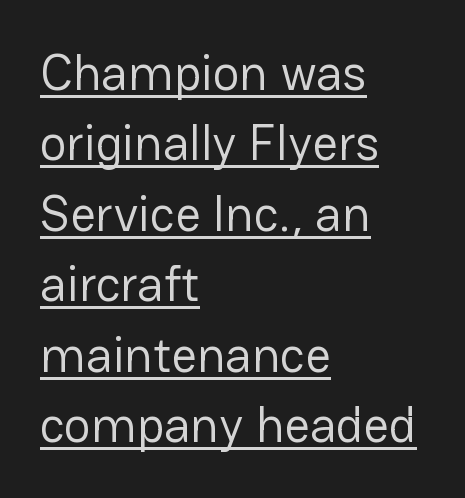
Q: Is the text bold? A: No.
Q: Is the text italic (slanted)? A: No, it is upright.
Q: Is the typeface a serif or a sans-serif typeface? A: Sans-serif.
Q: Is the text underlined? A: Yes.
Q: How is the paragraph aligned? A: Left-aligned.
Q: Is the spacing between letters normal or unusually wide? A: Normal.
Q: Is the spacing between lines tight, normal or loose? A: Normal.
Q: Width (condensed, normal, or wide)? A: Normal.
Q: Stroke contrast? A: Low.
Q: x-height? A: Medium.
Q: Monospaced? A: No.
